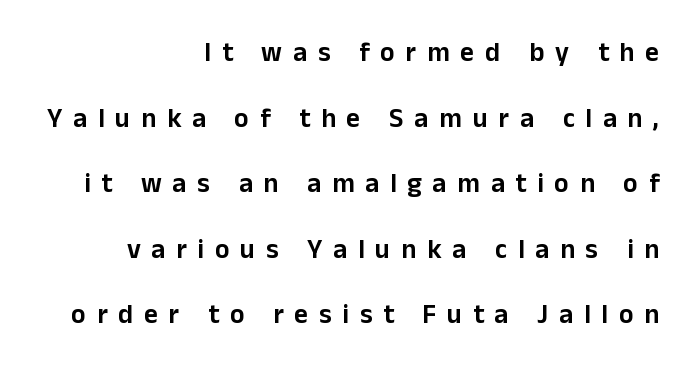
Loose tracking; the words dissolve into strings of separated letters. The glyphs are unaccompanied by any horizontal stroke below them. Caption: multi-line text, flush right, ragged left. The lines are spread far apart with generous leading. In terms of posture, this sample is upright.
